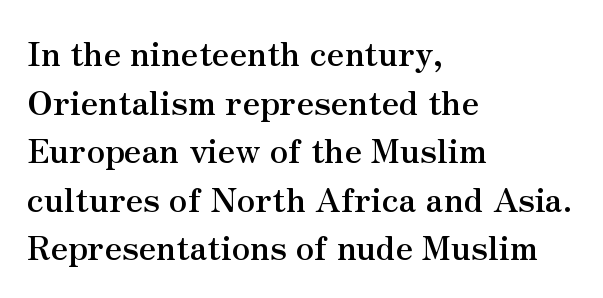
{"serif": "yes", "italic": "no", "bold": "yes", "weight": "semibold", "width": "normal", "stroke_contrast": "medium", "x_height": "small", "monospaced": "no", "underline": "no", "align": "left", "line_spacing": "normal", "line_spacing_ratio": 1.47, "letter_spacing": "normal", "letter_spacing_em": 0.0, "glyph_px": 33}
